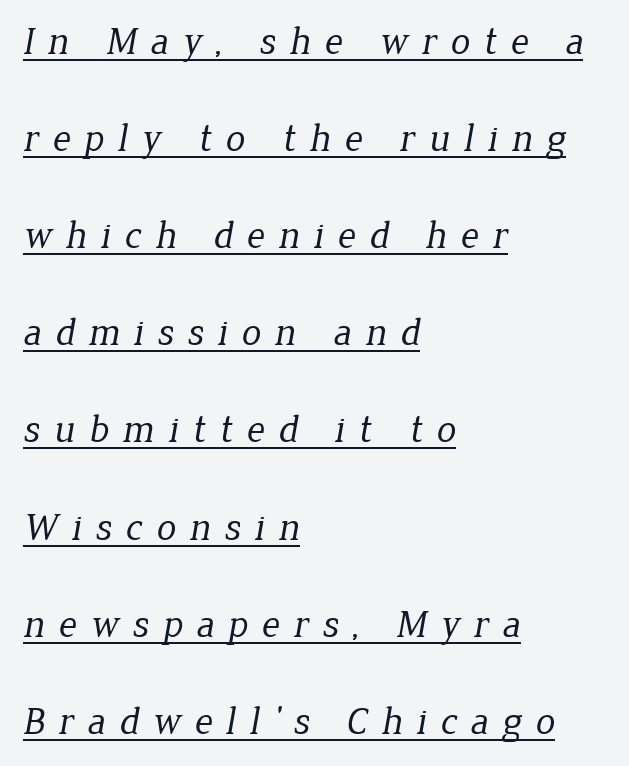
{"serif": "yes", "bold": "no", "weight": "regular", "width": "normal", "stroke_contrast": "low", "x_height": "medium", "monospaced": "no", "underline": "yes", "align": "left", "line_spacing": "loose", "line_spacing_ratio": 2.49, "letter_spacing": "wide", "letter_spacing_em": 0.35, "glyph_px": 39}
